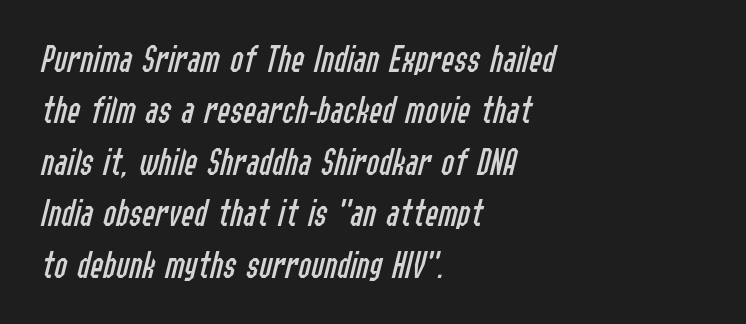
The image shows 39 px regular-weight, condensed type, italic (leaning right); set left-aligned, normal line spacing (1.32x), normal letter spacing, not underlined; low stroke contrast and a medium x-height.
